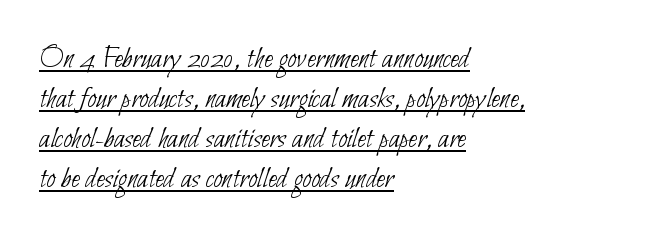
The image shows 32 px thin, condensed sans-serif type; set left-aligned, normal line spacing (1.25x), normal letter spacing, underlined; low stroke contrast and a small x-height.
